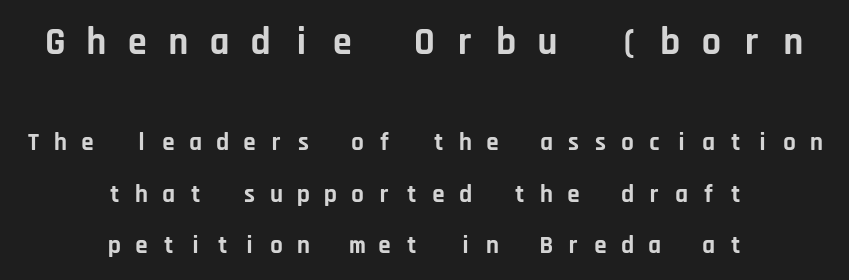
Q: Is the text bold? A: Yes.
Q: Is the text italic (slanted)? A: No, it is upright.
Q: Is the typeface a serif or a sans-serif typeface? A: Sans-serif.
Q: Is the text underlined? A: No.
Q: How is the paragraph aligned? A: Centered.
Q: Is the spacing between letters normal or unusually wide? A: Unusually wide.
Q: Is the spacing between lines tight, normal or loose? A: Loose.
Q: Which block of text is set in a larger size, the first (top) or the second (bottom)? A: The first (top) one.
Q: Width (condensed, normal, or wide)? A: Normal.
Q: Stroke contrast? A: Low.
Q: x-height? A: Large.
Q: Monospaced? A: Yes.
